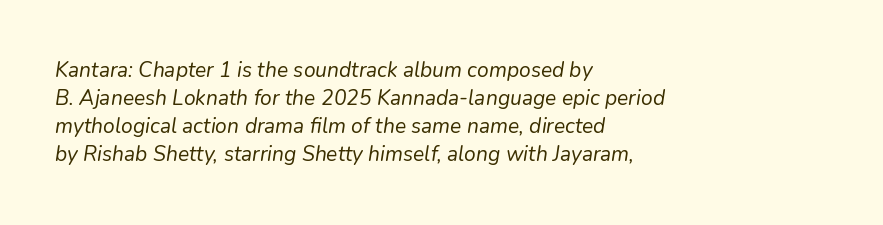
What stands out about the letter spacing? Nothing — it is the standard amount. What's the leading like? Ordinary, nothing unusual. Lines of text with bare space underneath. The text carries the slant typical of an italic or oblique font.
